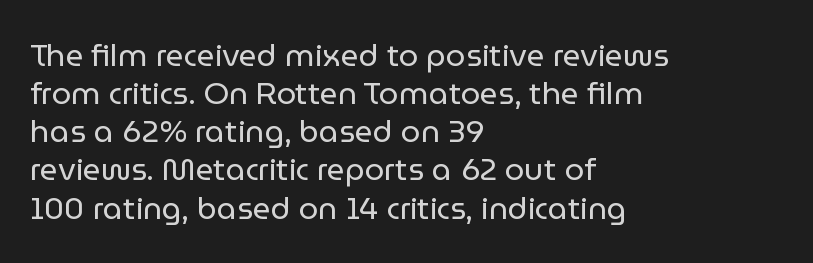
The image shows 31 px regular-weight sans-serif type, upright; set left-aligned, line spacing 1.23x, normal letter spacing, not underlined; low stroke contrast and a medium x-height.
